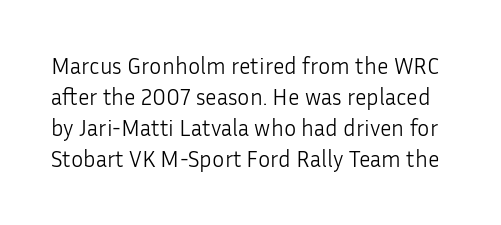
Q: Is the text bold? A: No.
Q: Is the text italic (slanted)? A: No, it is upright.
Q: Is the text underlined? A: No.
Q: Is the spacing between letters normal or unusually wide? A: Normal.
Q: Is the spacing between lines tight, normal or loose? A: Normal.
